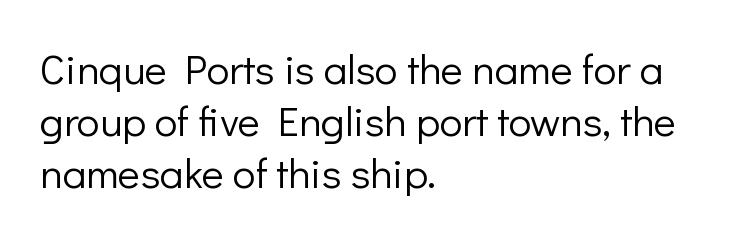
The string is rendered with underlining switched off. The letters advance in unequal steps, a hallmark of proportional type. The font family rendered here belongs to the sans-serif group. Standard letterfit; no display-style spreading of the glyphs. The letterforms sit at book weight or below.
